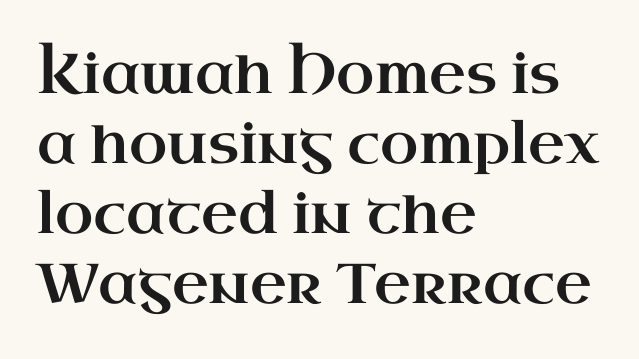
You can tell it's not italic because the verticals are truly vertical. A normal amount of white space separates one row of letters from the next. Casual observation: everything's shoved over to the left. These lines keep a tight, regular rhythm from letter to letter. Nobody drew a line under any word here.
